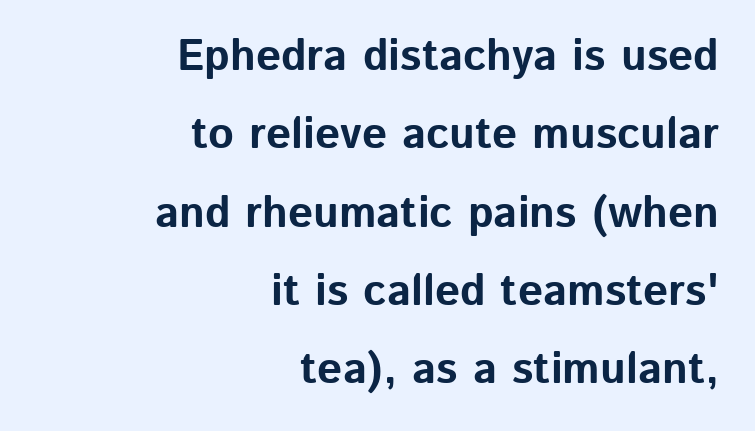
The image shows 44 px bold sans-serif type, upright; set right-aligned, line spacing 1.78x, normal letter spacing, not underlined; low stroke contrast and a medium x-height.
